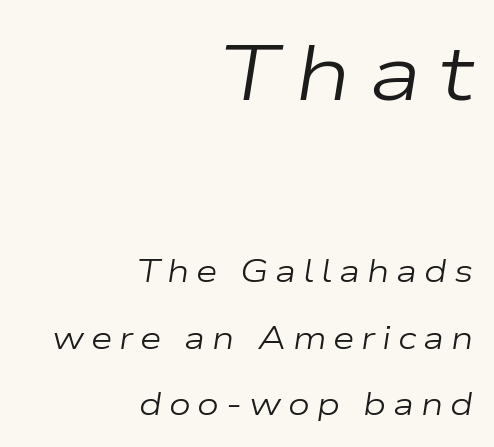
The image shows 78 px regular-weight, wide type, italic (leaning right); set right-aligned, loose line spacing (2.14x), unusually wide letter spacing (+0.22 em), not underlined; the first (top) block is 2.52x larger; low stroke contrast and a medium x-height.
